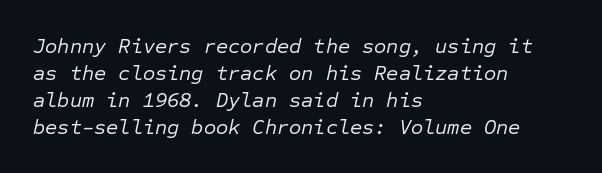
Students, note that the glyphs here touch the page at normal intervals. Reading down the block, your eye returns to a fixed left position each line. How would I describe the line gaps? Plain and ordinary. The specimen reads as italic at a glance. No extra ink here — the face is not bold. This rendering features lettering with no underline.
